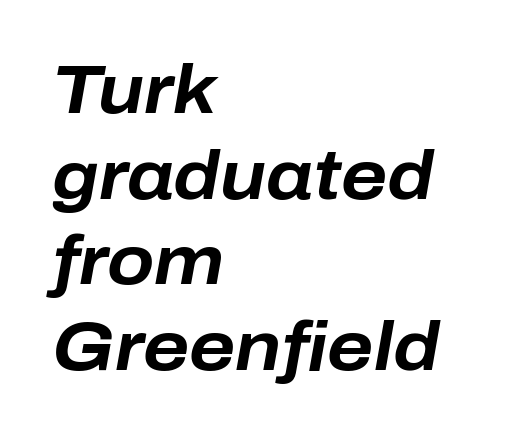
Q: Is the text bold? A: Yes.
Q: Is the text italic (slanted)? A: Yes, it leans right by about 10 degrees.
Q: Is the text underlined? A: No.
Q: How is the paragraph aligned? A: Left-aligned.
Q: Is the spacing between letters normal or unusually wide? A: Normal.
Q: Width (condensed, normal, or wide)? A: Normal.
Q: Stroke contrast? A: Low.
Q: x-height? A: Medium.
Q: Monospaced? A: No.
